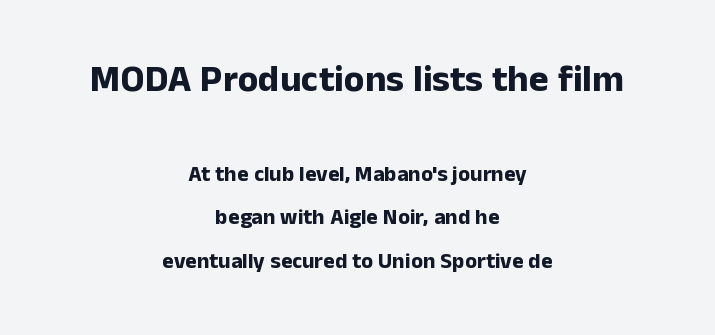
The image shows 38 px bold sans-serif type, upright; set centered, loose line spacing (1.98x), normal letter spacing, not underlined; the first (top) block is 1.73x larger; low stroke contrast and a medium x-height.
